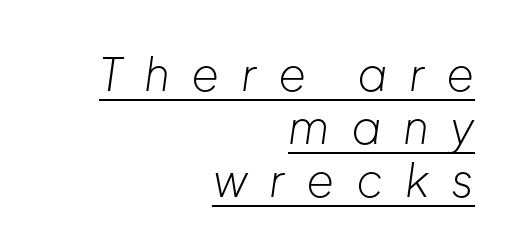
The paragraph has a hard right edge and a soft left edge. Proportional: the letters do not fall into vertical columns. These characters rest on top of a visible drawn line. Italic? Definitely — the glyphs are oblique. What stands out about the letter spacing? Its width — letters are far apart.
